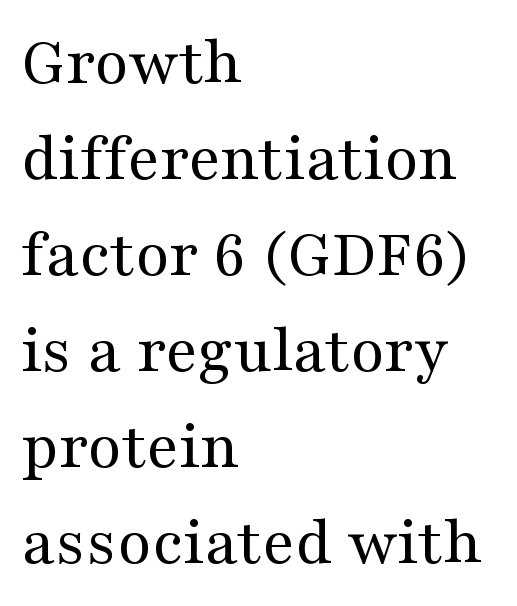
The rendering uses natural spacing where letterforms have individual widths. Italic? Not at all — the glyphs are vertical. Is there much room between lines? A standard amount, neither cramped nor airy. This rendering employs a face with finishing strokes, i.e., a serif.
